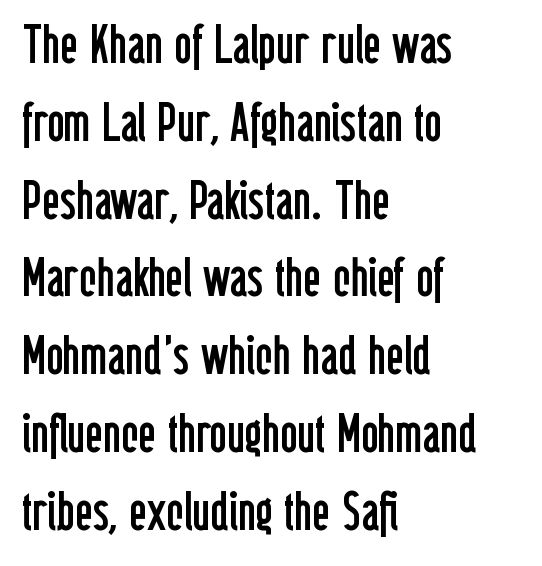
The image shows 54 px regular-weight, condensed sans-serif type, upright; set left-aligned, normal line spacing (1.44x), normal letter spacing, not underlined; low stroke contrast and a medium x-height.
